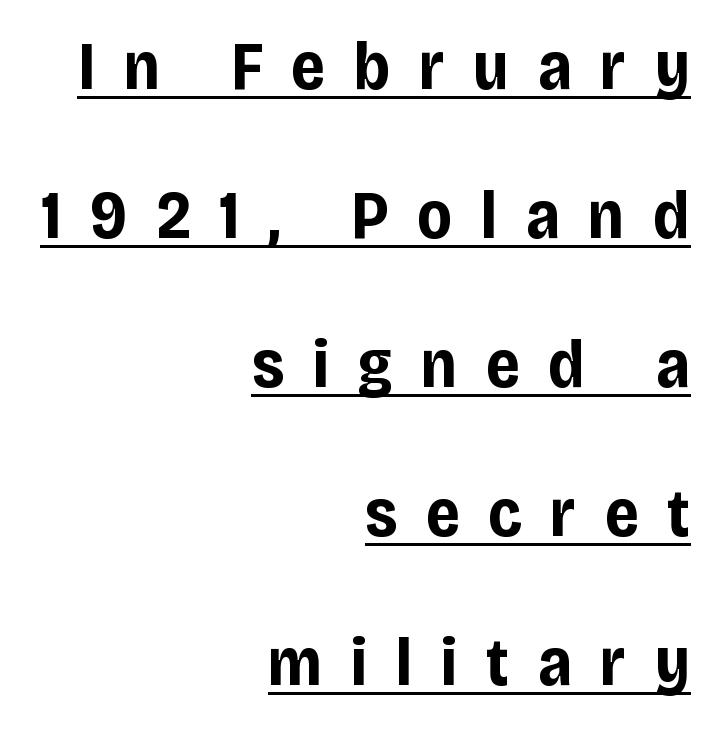
Q: Is the text bold? A: Yes.
Q: Is the text italic (slanted)? A: No, it is upright.
Q: Is the typeface a serif or a sans-serif typeface? A: Sans-serif.
Q: Is the text underlined? A: Yes.
Q: How is the paragraph aligned? A: Right-aligned.
Q: Is the spacing between letters normal or unusually wide? A: Unusually wide.
Q: Is the spacing between lines tight, normal or loose? A: Loose.
Q: Width (condensed, normal, or wide)? A: Condensed.
Q: Stroke contrast? A: Low.
Q: x-height? A: Large.
Q: Monospaced? A: No.
